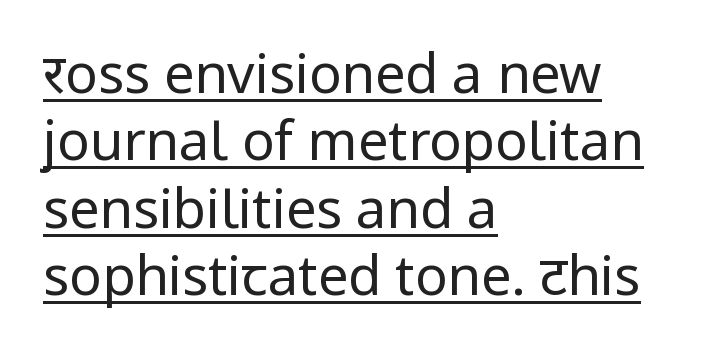
{"serif": "no", "italic": "no", "bold": "no", "weight": "regular", "width": "normal", "stroke_contrast": "low", "x_height": "medium", "monospaced": "no", "underline": "yes", "align": "left", "line_spacing": "normal", "line_spacing_ratio": 1.25, "letter_spacing": "normal", "letter_spacing_em": 0.0, "glyph_px": 54}
